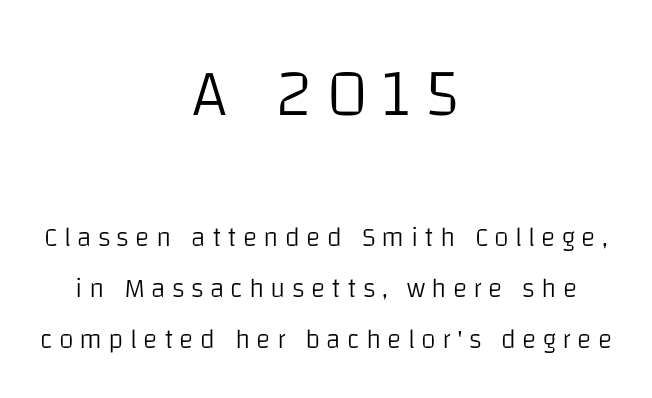
{"serif": "no", "italic": "no", "bold": "no", "weight": "light", "width": "normal", "stroke_contrast": "low", "x_height": "large", "monospaced": "no", "underline": "no", "align": "center", "line_spacing_ratio": 1.89, "letter_spacing": "wide", "letter_spacing_em": 0.23, "larger_block": "first", "size_ratio": 2.48, "glyph_px": 67}
